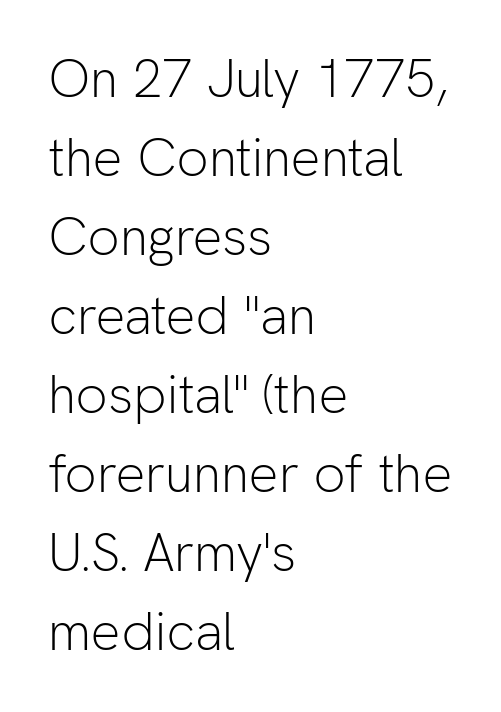
The image shows 53 px light sans-serif type, upright; set left-aligned, normal line spacing (1.49x), normal letter spacing, not underlined; low stroke contrast and a medium x-height.
